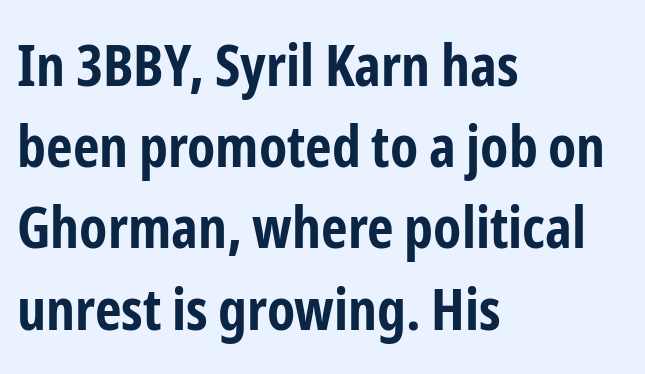
Q: Is the text bold? A: Yes.
Q: Is the text italic (slanted)? A: No, it is upright.
Q: Is the typeface a serif or a sans-serif typeface? A: Sans-serif.
Q: Is the text underlined? A: No.
Q: How is the paragraph aligned? A: Left-aligned.
Q: Is the spacing between letters normal or unusually wide? A: Normal.
Q: Is the spacing between lines tight, normal or loose? A: Normal.
Q: Width (condensed, normal, or wide)? A: Condensed.
Q: Stroke contrast? A: Low.
Q: x-height? A: Medium.
Q: Monospaced? A: No.
